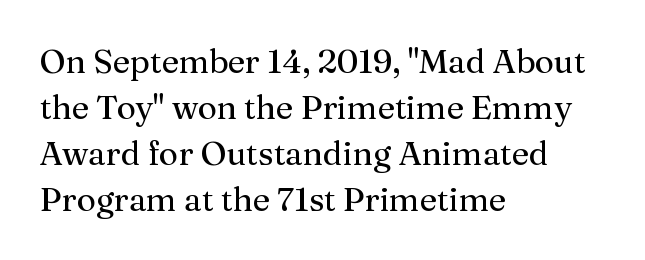
The image shows 33 px regular-weight serif type, upright; set left-aligned, normal line spacing (1.39x), normal letter spacing, not underlined; medium stroke contrast and a medium x-height.
